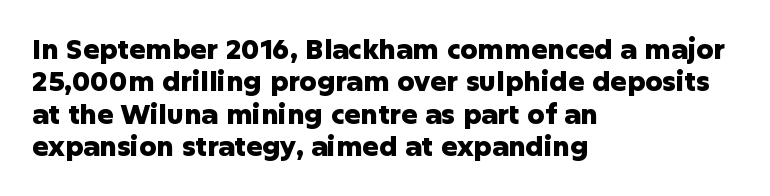
{"italic": "no", "bold": "yes", "underline": "no", "align": "left", "line_spacing_ratio": 1.2, "letter_spacing": "normal", "letter_spacing_em": 0.0, "glyph_px": 27}
